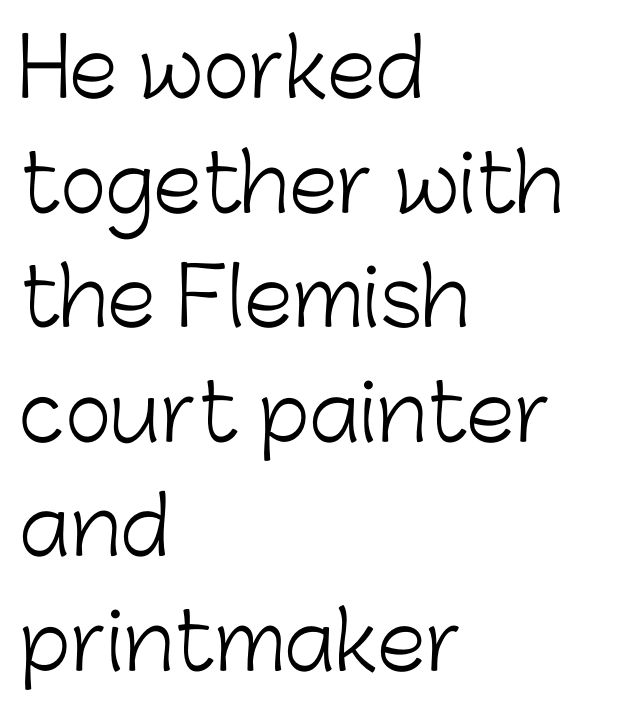
The image shows 79 px light sans-serif type, upright; set left-aligned, normal line spacing (1.45x), normal letter spacing, not underlined; low stroke contrast and a medium x-height.
